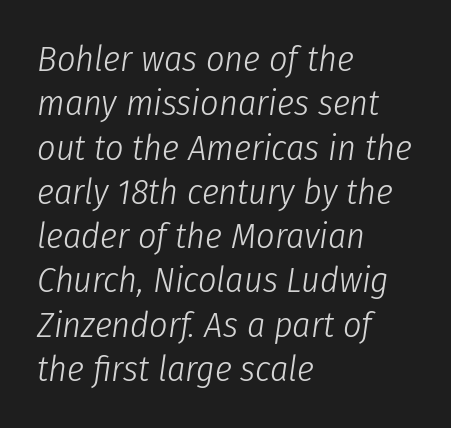
The rendering uses natural spacing where letterforms have individual widths. Compared with ordinary roman type, these characters are visibly tilted. No chunkiness to these letters — they're not bold. Descenders hang freely into open space.
